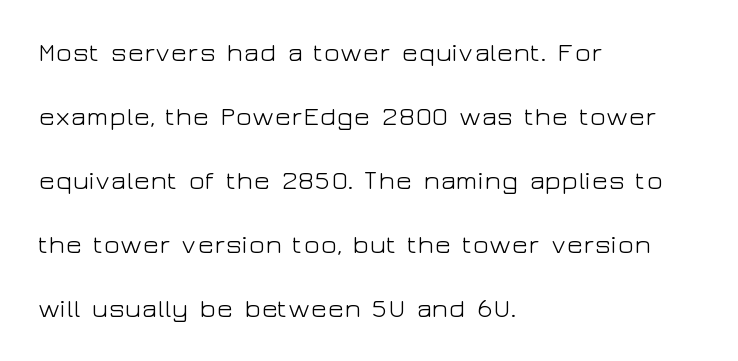
Casual observation: everything's shoved over to the left. The weight tops out at a normal text grade. The letterforms sit shoulder to shoulder at normal distance. Nobody drew a line under any word here. A typesetter would call this leading open, well beyond the default. The letters stand straight up with perfectly vertical stems.
